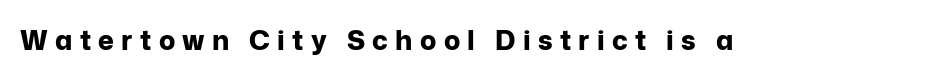
{"italic": "no", "bold": "yes", "underline": "no", "letter_spacing": "wide", "letter_spacing_em": 0.27, "glyph_px": 27}
